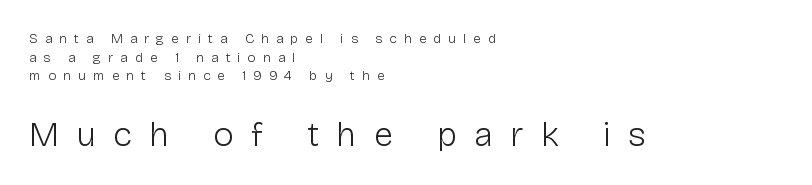
The image shows 35 px light sans-serif type, upright; set left-aligned, normal line spacing (1.33x), unusually wide letter spacing (+0.49 em), not underlined; the second (bottom) block is 2.5x larger; low stroke contrast and a medium x-height.
